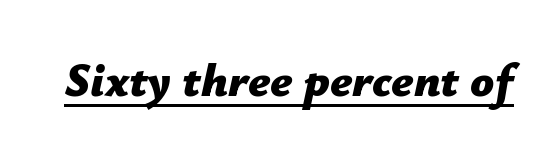
{"italic": "yes", "lean": "right", "slant_degrees": 12, "bold": "yes", "weight": "bold", "width": "normal", "stroke_contrast": "low", "x_height": "medium", "monospaced": "no", "underline": "yes", "letter_spacing": "normal", "letter_spacing_em": 0.0, "glyph_px": 47}
